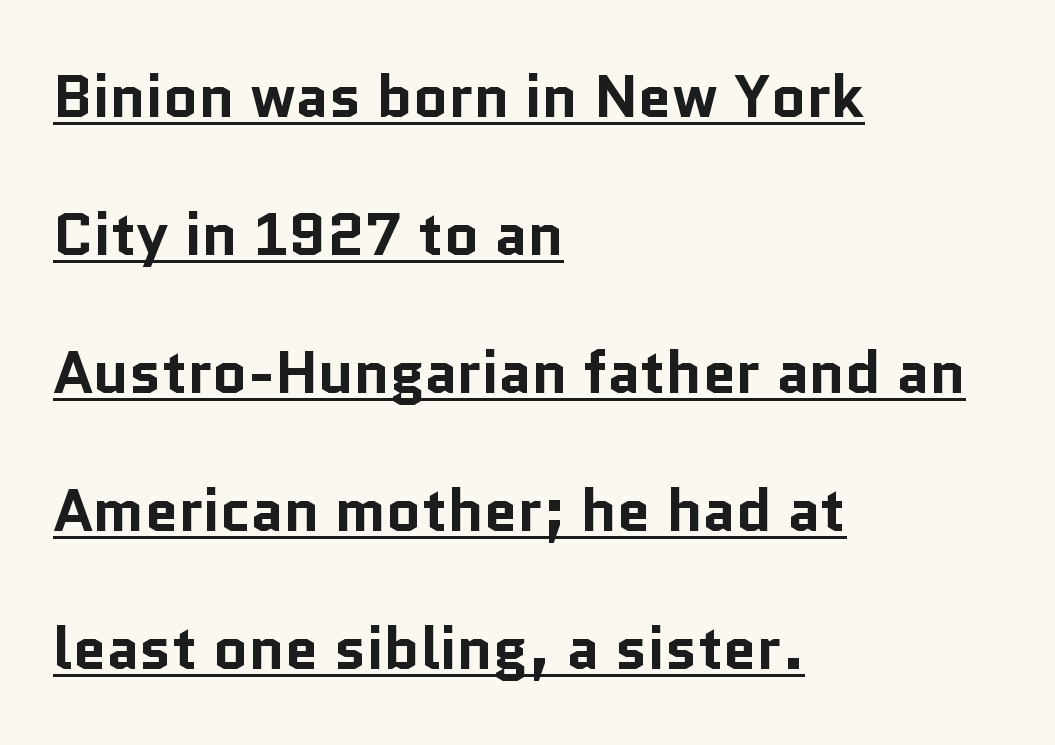
The image shows 60 px bold sans-serif type, upright; set left-aligned, loose line spacing (2.3x), normal letter spacing, underlined; low stroke contrast and a medium x-height.
